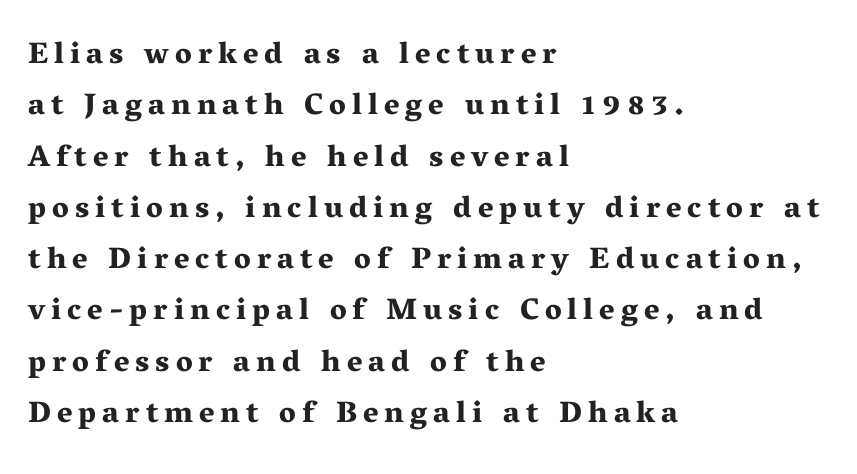
{"serif": "yes", "italic": "no", "bold": "yes", "weight": "bold", "width": "wide", "stroke_contrast": "medium", "x_height": "medium", "monospaced": "no", "underline": "no", "align": "left", "line_spacing_ratio": 1.71, "letter_spacing": "wide", "letter_spacing_em": 0.2, "glyph_px": 30}
